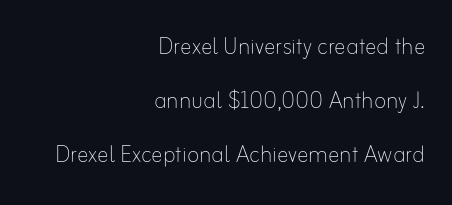
Q: Is the text bold? A: No.
Q: Is the text italic (slanted)? A: No, it is upright.
Q: Is the text underlined? A: No.
Q: How is the paragraph aligned? A: Right-aligned.
Q: Is the spacing between letters normal or unusually wide? A: Normal.
Q: Width (condensed, normal, or wide)? A: Normal.
Q: Stroke contrast? A: Low.
Q: x-height? A: Small.
Q: Monospaced? A: No.
